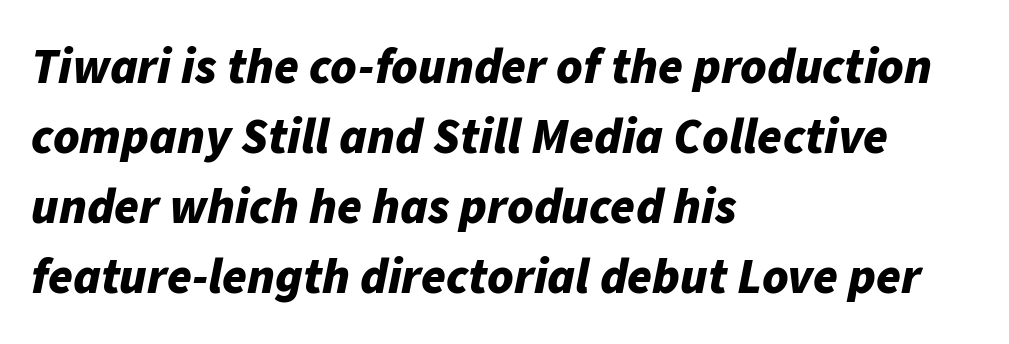
The image shows 50 px bold type, italic (leaning right); set left-aligned, normal line spacing (1.4x), normal letter spacing, not underlined; low stroke contrast and a medium x-height.
